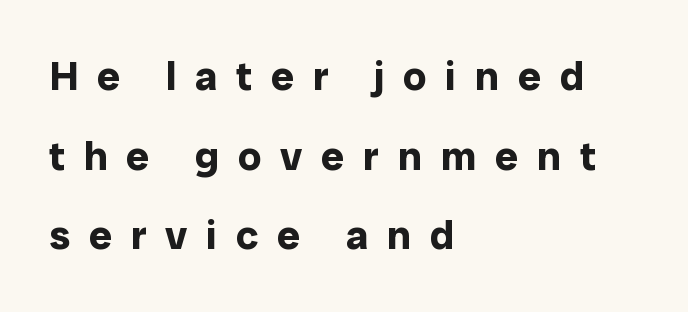
The image shows 41 px bold sans-serif type, upright; set left-aligned, loose line spacing (1.94x), unusually wide letter spacing (+0.46 em), not underlined; low stroke contrast and a medium x-height.
